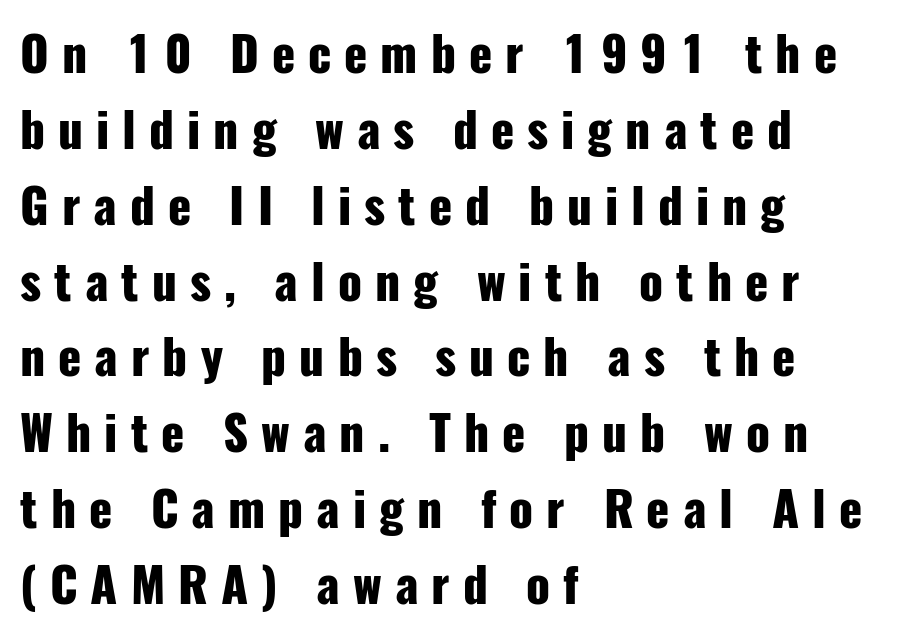
{"serif": "no", "italic": "no", "bold": "yes", "weight": "heavy", "width": "condensed", "stroke_contrast": "low", "x_height": "medium", "monospaced": "no", "underline": "no", "align": "left", "line_spacing": "normal", "line_spacing_ratio": 1.58, "letter_spacing": "wide", "letter_spacing_em": 0.27, "glyph_px": 48}
